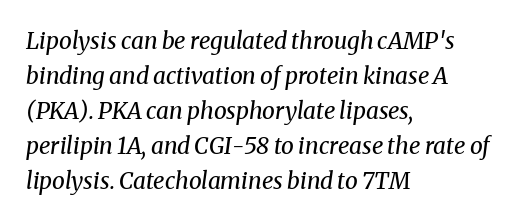
{"italic": "yes", "lean": "right", "slant_degrees": 8, "bold": "no", "underline": "no", "align": "left", "line_spacing": "normal", "line_spacing_ratio": 1.52, "letter_spacing": "normal", "letter_spacing_em": 0.0, "glyph_px": 23}
